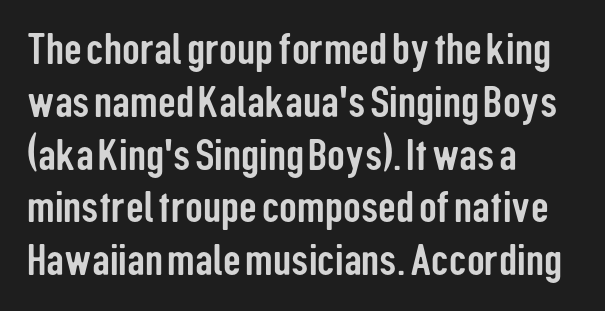
The image shows 44 px condensed sans-serif type, upright; set left-aligned, line spacing 1.2x, normal letter spacing, not underlined; low stroke contrast and a medium x-height.
